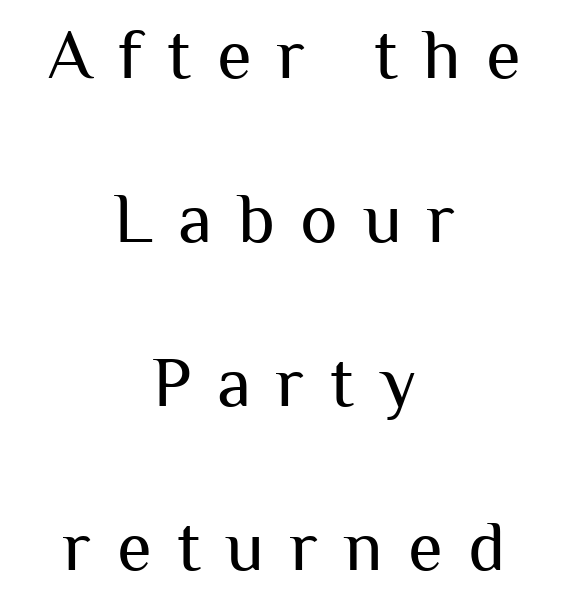
Loose tracking; the words dissolve into strings of separated letters. Interline gaps are noticeably wide in this sample. Examine the stroke ends and you'll find no serifs. Plain, unruled lines of type.
